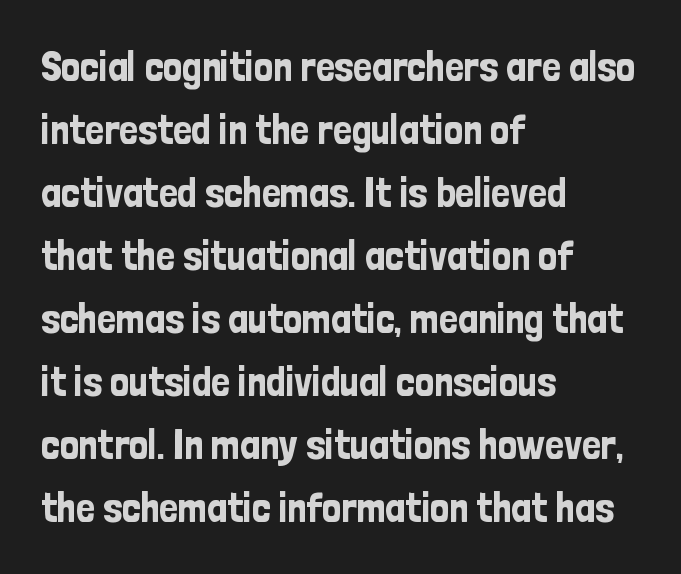
Looks like regular typesetting: each glyph gets only the width it needs. Unmarked baselines from the first word to the last. Where is the straight margin? On the left. Regarding leading, the lines here are spaced in the standard way.
